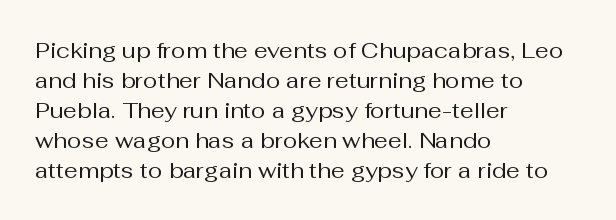
The image shows 22 px text type, upright; set left-aligned, normal line spacing (1.36x), normal letter spacing, not underlined.
